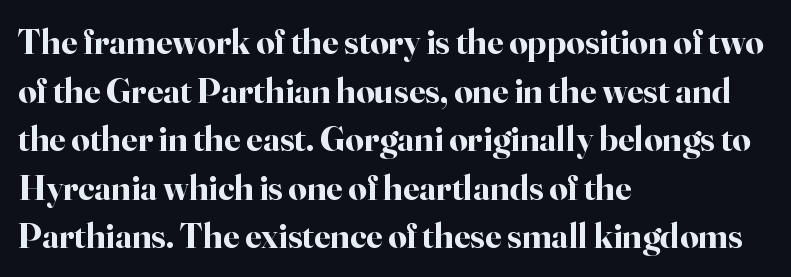
Q: Is the text bold? A: Yes.
Q: Is the text italic (slanted)? A: No, it is upright.
Q: Is the typeface a serif or a sans-serif typeface? A: Serif.
Q: Is the text underlined? A: No.
Q: How is the paragraph aligned? A: Left-aligned.
Q: Is the spacing between letters normal or unusually wide? A: Normal.
Q: Is the spacing between lines tight, normal or loose? A: Normal.
Q: Width (condensed, normal, or wide)? A: Normal.
Q: Stroke contrast? A: High.
Q: x-height? A: Small.
Q: Monospaced? A: No.
